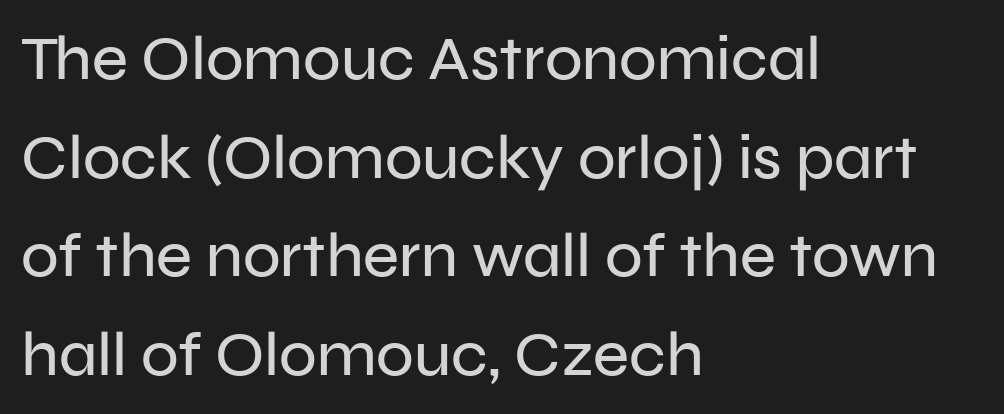
The image shows 62 px sans-serif type, upright; set left-aligned, normal line spacing (1.59x), normal letter spacing, not underlined; low stroke contrast and a medium x-height.
